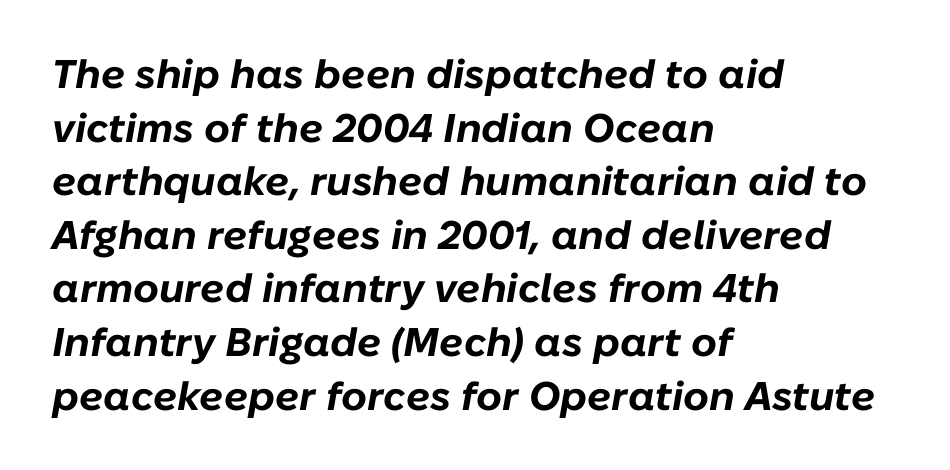
The image shows 40 px bold type, italic (leaning right); set left-aligned, normal line spacing (1.34x), normal letter spacing, not underlined; low stroke contrast and a medium x-height.
